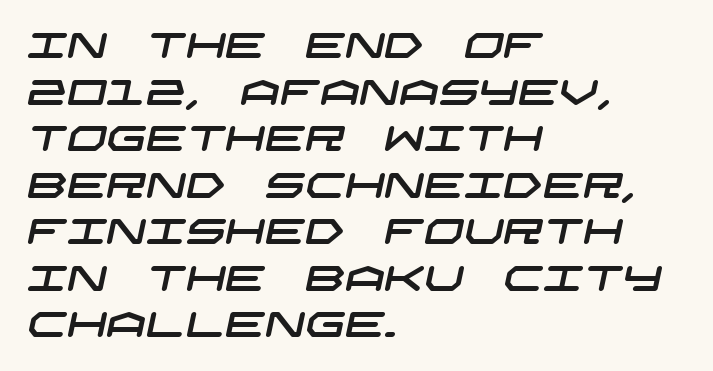
Q: Is the typeface a serif or a sans-serif typeface? A: Sans-serif.
Q: Is the text underlined? A: No.
Q: How is the paragraph aligned? A: Left-aligned.
Q: Is the spacing between letters normal or unusually wide? A: Normal.
Q: Is the spacing between lines tight, normal or loose? A: Normal.
Q: Width (condensed, normal, or wide)? A: Wide.
Q: Stroke contrast? A: Low.
Q: x-height? A: Large.
